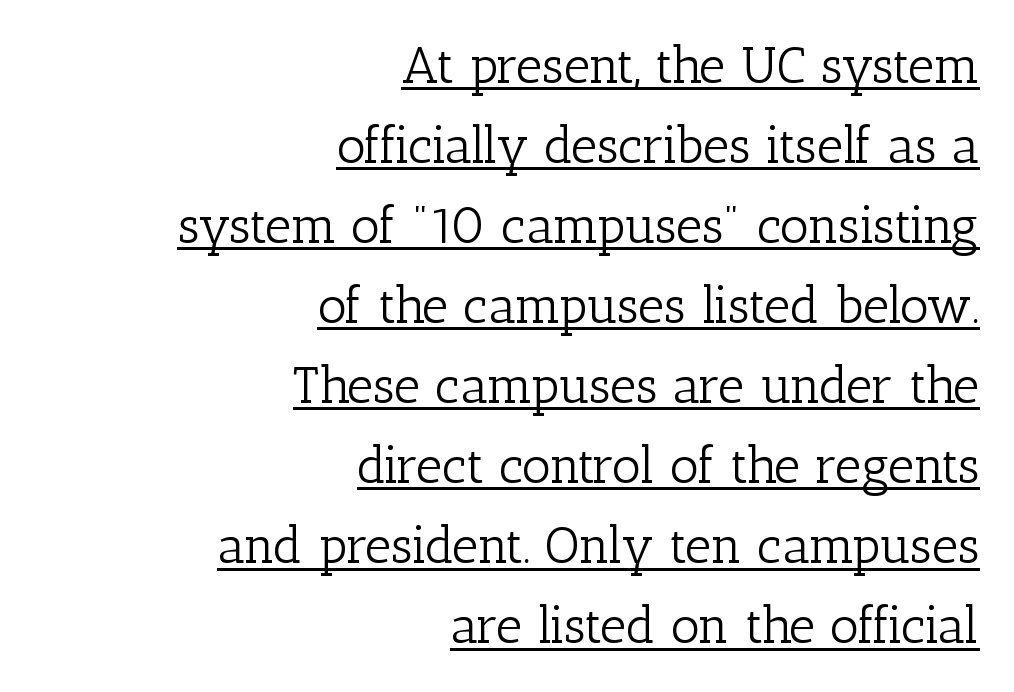
The image shows 51 px light serif type, upright; set right-aligned, normal line spacing (1.57x), normal letter spacing, underlined; low stroke contrast and a medium x-height.
